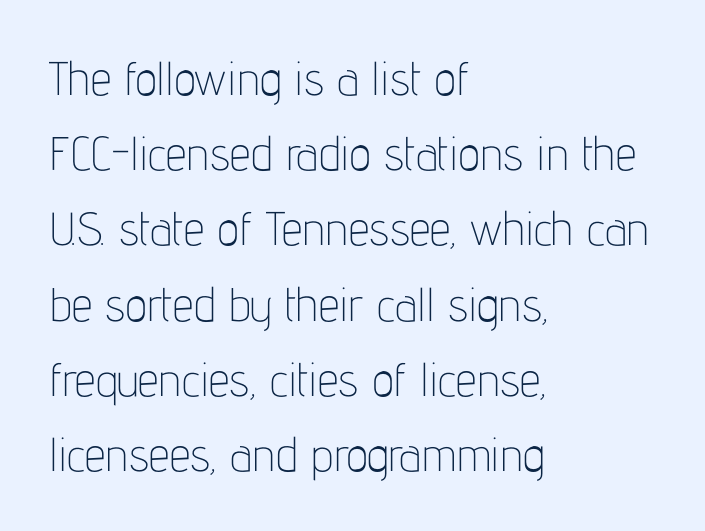
Plain, unruled lines of type. The strokes carry an ordinary text weight at most. The rag falls on the right side of this text block. Stroke terminals: plain, sans-serif.
